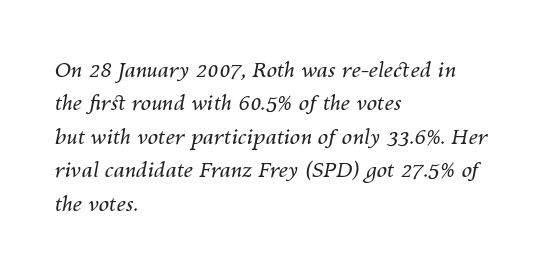
The image shows 21 px text type, italic (leaning right); set left-aligned, normal line spacing (1.59x), normal letter spacing, not underlined.
